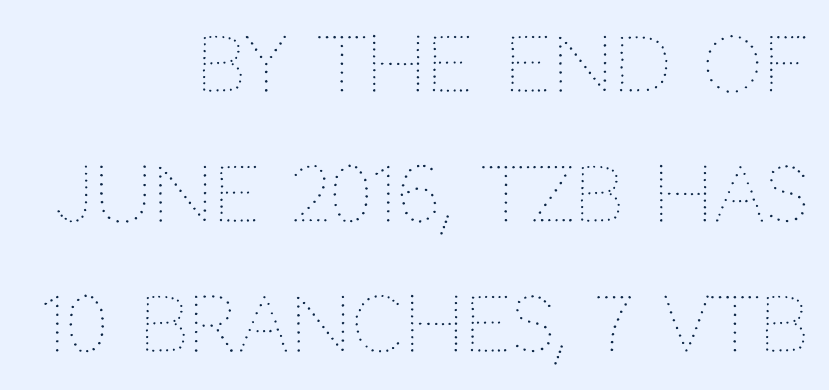
The rag falls on the left side of this text block. Every character sits straight up, as roman type does. No letter is thick-stroked: the sample isn't bold. The type is set solid horizontally, with unmodified tracking. The string is rendered with underlining switched off.
